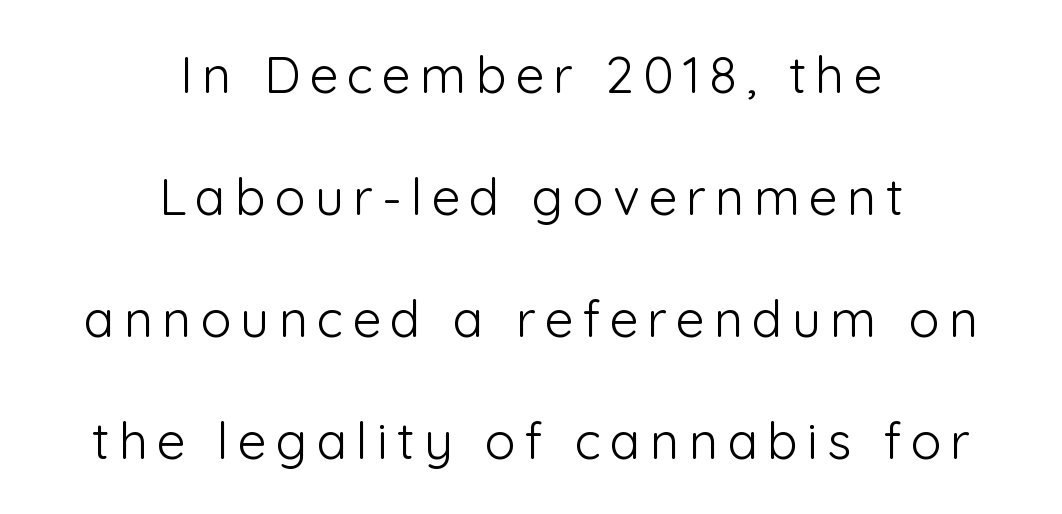
The face used here is proportionally spaced, like ordinary book or web type. Is the block centered? Yes — each line is placed symmetrically about the middle. The passage shown is typeset with a sans-serif family. Reading down the column, the eye jumps a long way to each next line. Check under the words: just untouched page.
